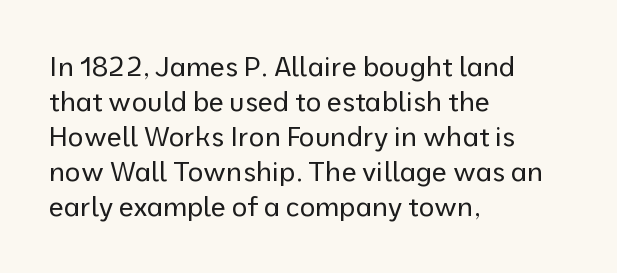
Q: Is the text bold? A: No.
Q: Is the text italic (slanted)? A: No, it is upright.
Q: Is the text underlined? A: No.
Q: How is the paragraph aligned? A: Left-aligned.
Q: Is the spacing between letters normal or unusually wide? A: Normal.
Q: Is the spacing between lines tight, normal or loose? A: Normal.
